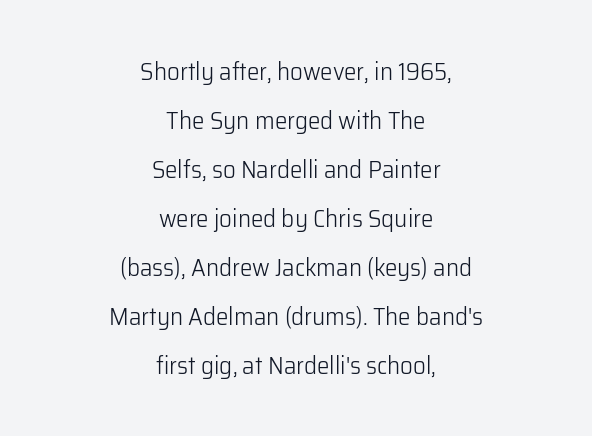
Q: Is the text bold? A: No.
Q: Is the text italic (slanted)? A: No, it is upright.
Q: Is the text underlined? A: No.
Q: How is the paragraph aligned? A: Centered.
Q: Is the spacing between letters normal or unusually wide? A: Normal.
Q: Is the spacing between lines tight, normal or loose? A: Loose.
